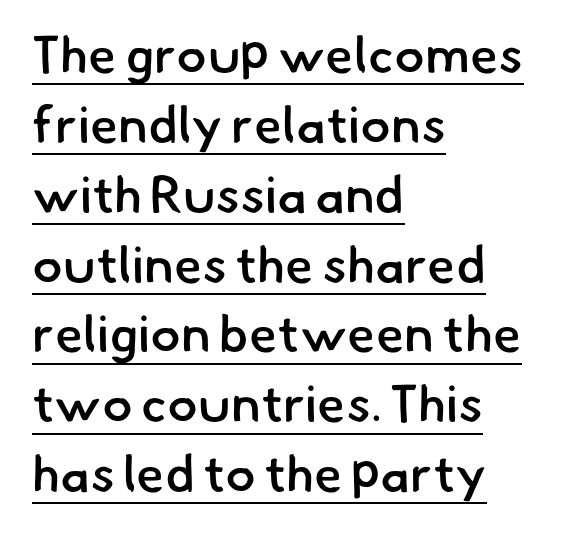
{"serif": "no", "bold": "semi", "weight": "semibold", "width": "normal", "stroke_contrast": "low", "x_height": "small", "monospaced": "no", "underline": "yes", "align": "left", "line_spacing": "normal", "line_spacing_ratio": 1.37, "letter_spacing": "normal", "letter_spacing_em": 0.0, "glyph_px": 51}
